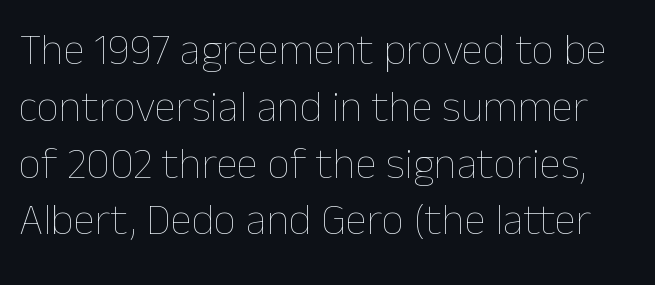
The image shows 44 px thin type, upright; set normal line spacing (1.29x), normal letter spacing, not underlined; low stroke contrast and a medium x-height.
